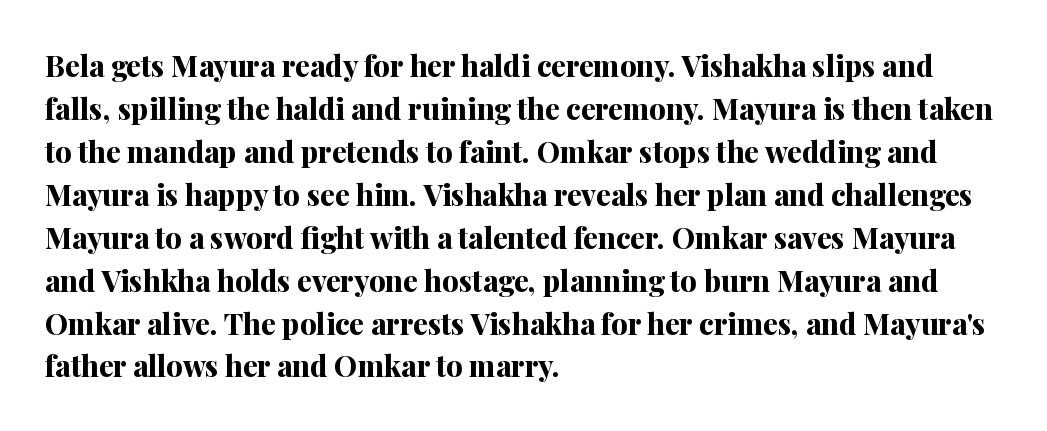
The letters advance in unequal steps, a hallmark of proportional type. The space directly below the letters is spotless. The rendering shows small feet on the letterforms — a serif design. This block has exactly the height ordinary leading produces.
